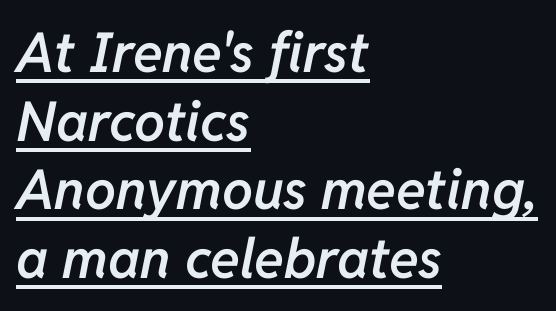
The image shows 55 px semibold type, italic (leaning right); set left-aligned, normal line spacing (1.25x), normal letter spacing, underlined; low stroke contrast and a medium x-height.
